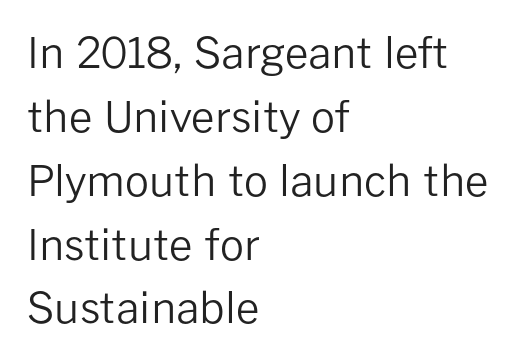
Q: Is the text bold? A: No.
Q: Is the text italic (slanted)? A: No, it is upright.
Q: Is the typeface a serif or a sans-serif typeface? A: Sans-serif.
Q: Is the text underlined? A: No.
Q: How is the paragraph aligned? A: Left-aligned.
Q: Is the spacing between letters normal or unusually wide? A: Normal.
Q: Is the spacing between lines tight, normal or loose? A: Normal.
Q: Width (condensed, normal, or wide)? A: Normal.
Q: Stroke contrast? A: Low.
Q: x-height? A: Medium.
Q: Monospaced? A: No.
